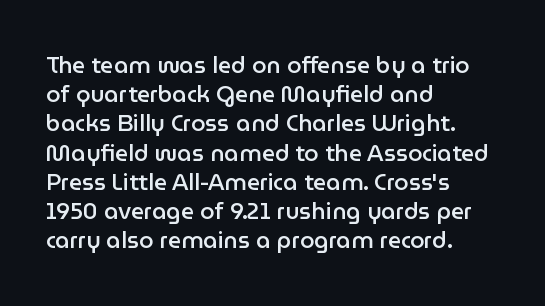
Q: Is the text bold? A: Semi-bold.
Q: Is the text italic (slanted)? A: No, it is upright.
Q: Is the text underlined? A: No.
Q: How is the paragraph aligned? A: Left-aligned.
Q: Is the spacing between letters normal or unusually wide? A: Normal.
Q: Is the spacing between lines tight, normal or loose? A: Normal.
